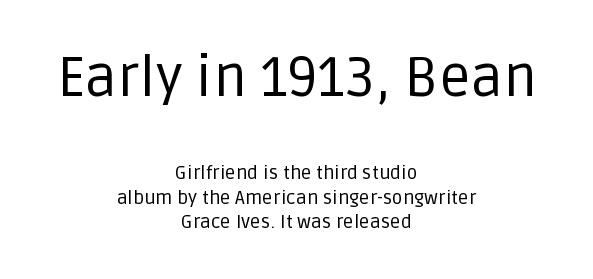
Weight: regular or lighter. Both edges are ragged and mirror each other, which tells us the setting is centered. The face used here is proportionally spaced, like ordinary book or web type. Notice how descenders clear the ascenders below comfortably — that's standard leading. The letters sit at their default tracking, neither squeezed nor spread. Ascenders rise straight up at ninety degrees.
